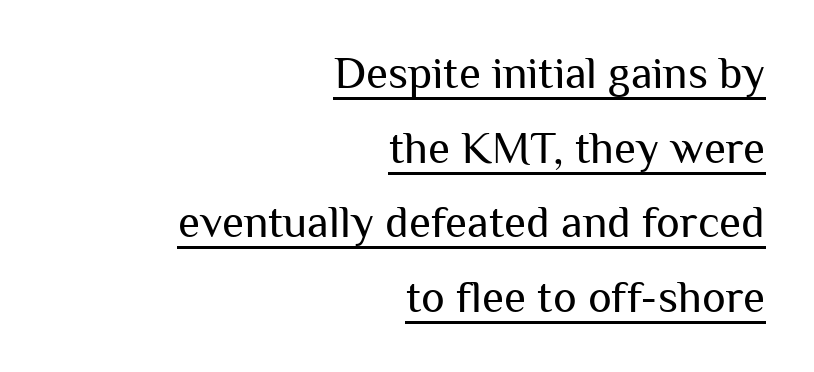
Q: Is the text bold? A: No.
Q: Is the text italic (slanted)? A: No, it is upright.
Q: Is the typeface a serif or a sans-serif typeface? A: Sans-serif.
Q: Is the text underlined? A: Yes.
Q: How is the paragraph aligned? A: Right-aligned.
Q: Is the spacing between letters normal or unusually wide? A: Normal.
Q: Is the spacing between lines tight, normal or loose? A: Normal.
Q: Width (condensed, normal, or wide)? A: Normal.
Q: Stroke contrast? A: Medium.
Q: x-height? A: Medium.
Q: Monospaced? A: No.
